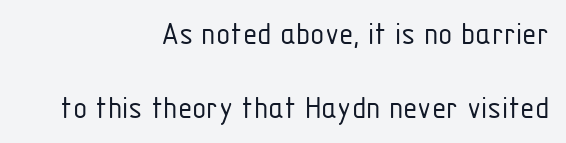
The image shows 33 px light, condensed sans-serif type, upright; set right-aligned, loose line spacing (2.25x), normal letter spacing, not underlined; low stroke contrast and a medium x-height.
